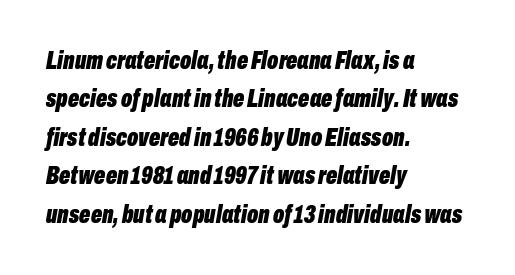
Q: Is the text bold? A: Yes.
Q: Is the text italic (slanted)? A: Yes, it leans right by about 10 degrees.
Q: Is the text underlined? A: No.
Q: How is the paragraph aligned? A: Left-aligned.
Q: Is the spacing between letters normal or unusually wide? A: Normal.
Q: Is the spacing between lines tight, normal or loose? A: Normal.
